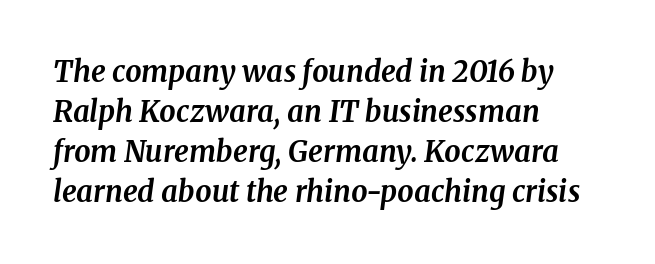
{"serif": "yes", "italic": "yes", "lean": "right", "slant_degrees": 8, "bold": "yes", "weight": "bold", "width": "normal", "stroke_contrast": "medium", "x_height": "medium", "monospaced": "no", "underline": "no", "align": "left", "line_spacing": "normal", "line_spacing_ratio": 1.38, "letter_spacing": "normal", "letter_spacing_em": 0.0, "glyph_px": 29}
